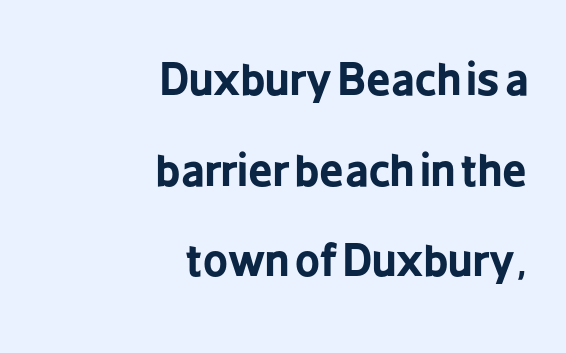
The font family rendered here belongs to the sans-serif group. The specimen reads as upright at a glance. How are the letters spaced? Ordinarily, with no added tracking. This is heavy type, rendered in bold.
